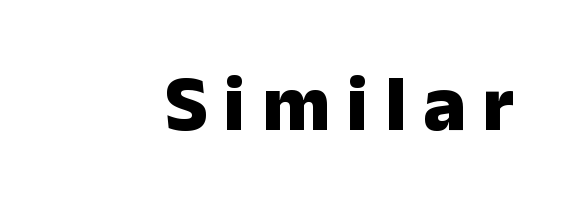
In terms of letterspacing, this is a distinctly airy, spread setting. Think of a printed novel: that variable character pitch is what you see here. Font category for this specimen: sans-serif. Style check: upright. Nobody drew a line under any word here. Does the weight exceed regular? Yes, all the way to bold.
